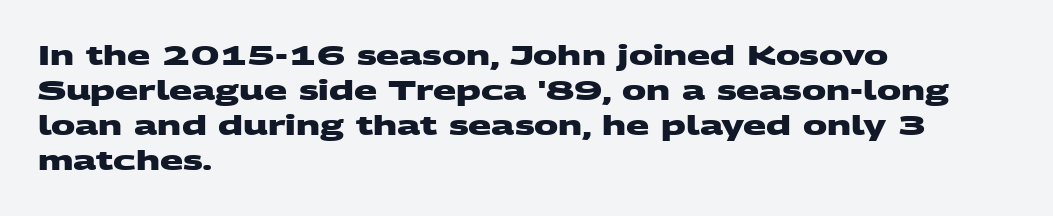
The image shows 27 px bold type; set left-aligned, normal line spacing (1.3x), normal letter spacing, not underlined.
